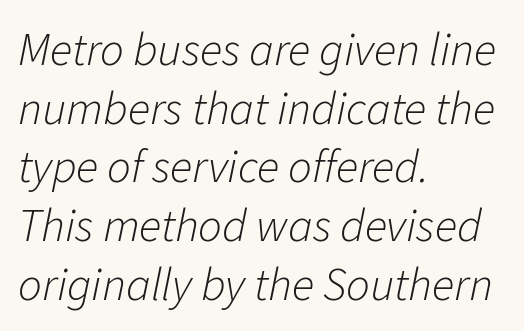
Character widths vary here, with narrow letters taking less room than wide ones. The vertical gap from one line to the next is medium. The strip under each line holds only bare page. The font's italic variant was chosen for this text. The paragraph has a hard left edge and a soft right edge.
